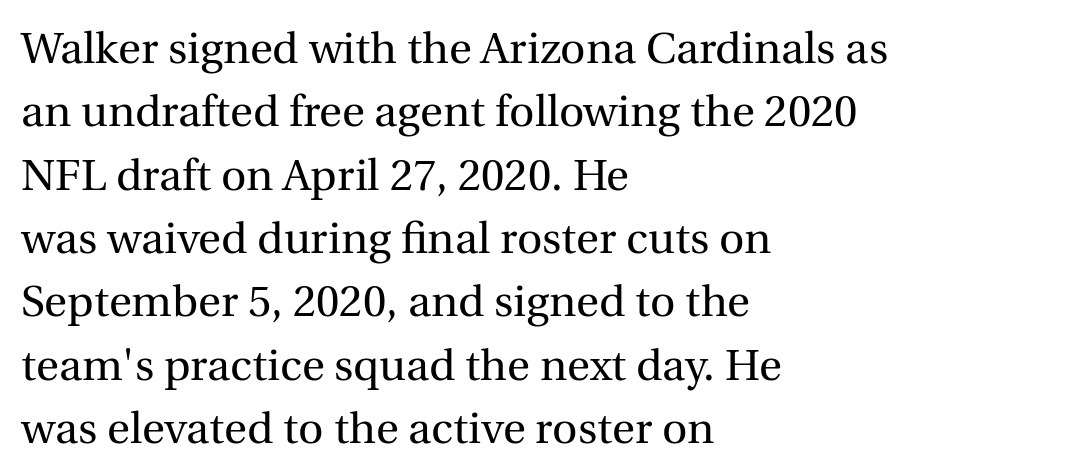
Q: Is the text bold? A: No.
Q: Is the text italic (slanted)? A: No, it is upright.
Q: Is the typeface a serif or a sans-serif typeface? A: Serif.
Q: Is the text underlined? A: No.
Q: How is the paragraph aligned? A: Left-aligned.
Q: Is the spacing between letters normal or unusually wide? A: Normal.
Q: Is the spacing between lines tight, normal or loose? A: Normal.
Q: Width (condensed, normal, or wide)? A: Normal.
Q: x-height? A: Medium.
Q: Monospaced? A: No.
